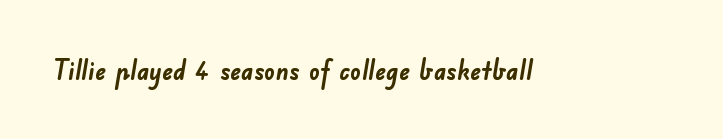
Q: Is the text bold? A: Yes.
Q: Is the text underlined? A: No.
Q: Is the spacing between letters normal or unusually wide? A: Normal.
